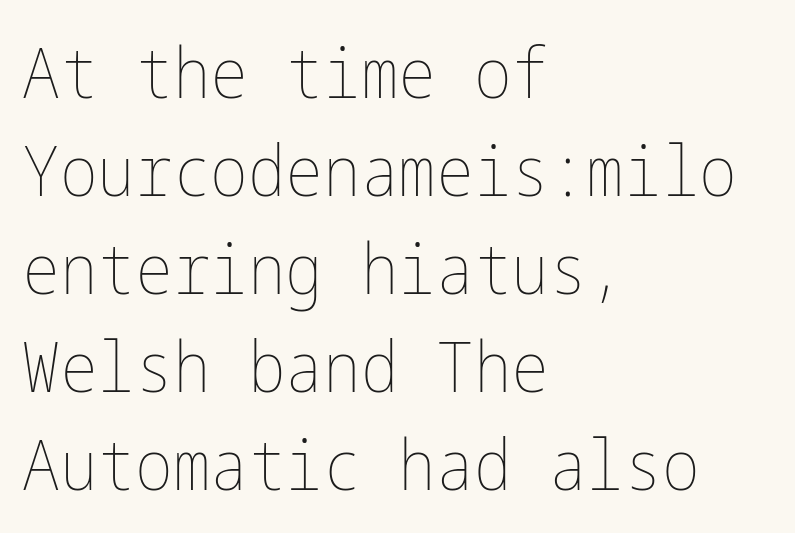
The image shows 71 px thin, condensed type, upright; set left-aligned, normal line spacing (1.38x), normal letter spacing, not underlined; low stroke contrast and a medium x-height.
